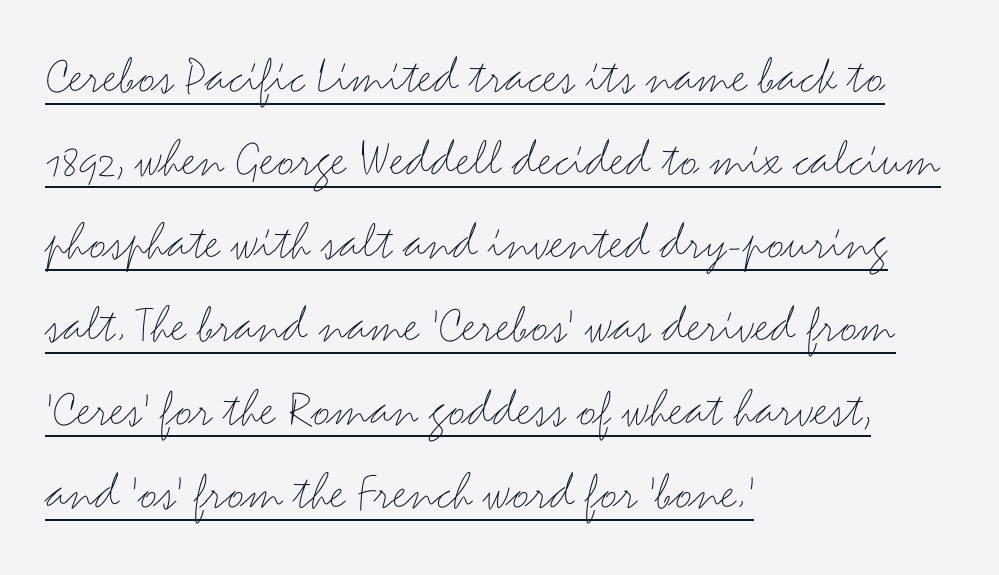
The image shows 54 px thin, wide sans-serif type; set left-aligned, normal line spacing (1.54x), normal letter spacing, underlined; medium stroke contrast and a small x-height.
